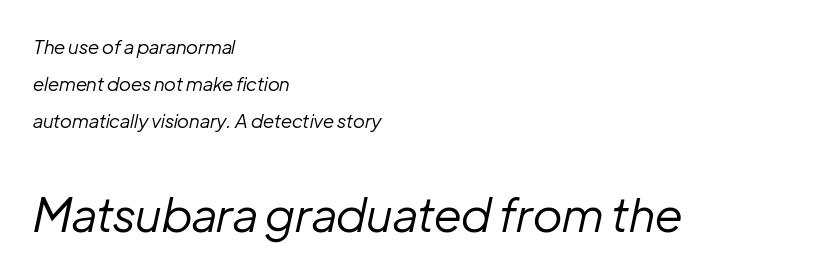
The setting favours the left margin, as ordinary paragraphs usually do. Designer's note — italics engaged. Size contrast runs from small at the top to large at the bottom. The designer dialed line spacing up above the default. The letterforms sit shoulder to shoulder at normal distance. This sample has the flowing, uneven cadence of proportional lettering.
